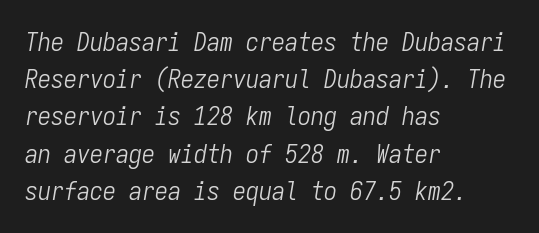
The image shows 26 px text type, italic (leaning right); set left-aligned, normal line spacing (1.43x), normal letter spacing, not underlined.
